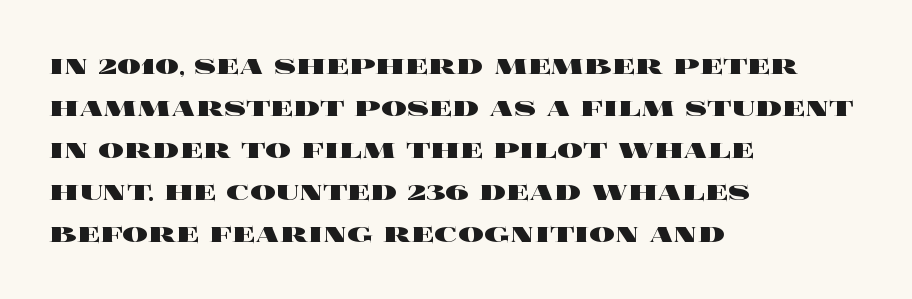
The lettering stays uniformly vertical, giving the passage a roman look. Every row of glyphs begins at an identical x-position on the left. The letters sit at their default tracking, neither squeezed nor spread. Bare-footed words on every line. These lines sit exactly where default settings would place them. In terms of weight, the rendering is a true, heavy bold.
